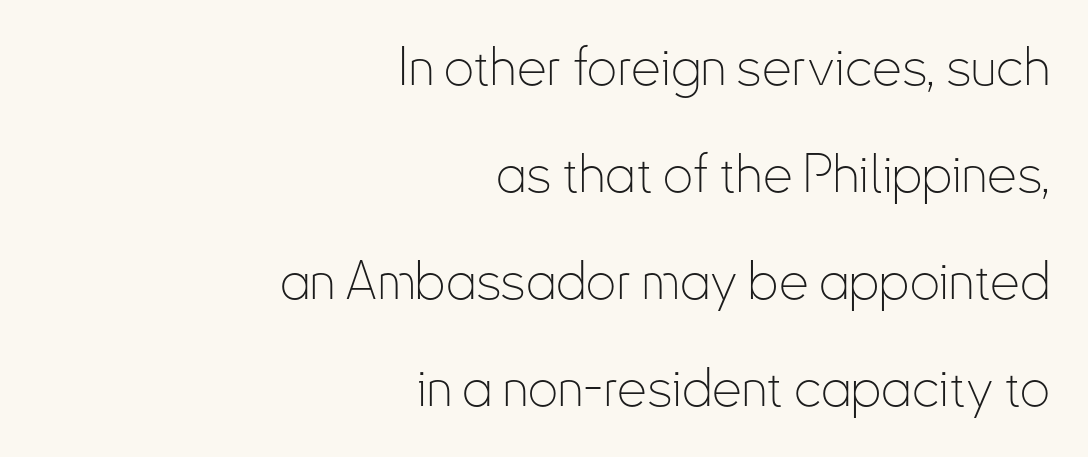
Q: Is the text bold? A: No.
Q: Is the text italic (slanted)? A: No, it is upright.
Q: Is the typeface a serif or a sans-serif typeface? A: Sans-serif.
Q: Is the text underlined? A: No.
Q: How is the paragraph aligned? A: Right-aligned.
Q: Is the spacing between letters normal or unusually wide? A: Normal.
Q: Is the spacing between lines tight, normal or loose? A: Loose.
Q: Width (condensed, normal, or wide)? A: Condensed.
Q: Stroke contrast? A: Low.
Q: x-height? A: Small.
Q: Monospaced? A: No.
